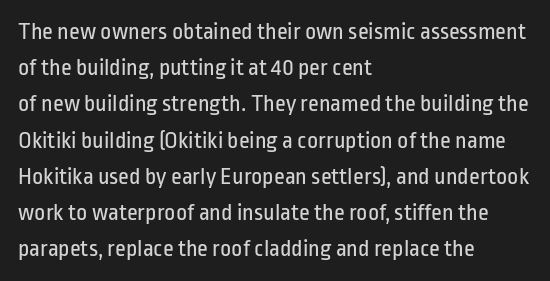
{"italic": "no", "bold": "no", "underline": "no", "align": "left", "line_spacing": "normal", "line_spacing_ratio": 1.51, "letter_spacing": "normal", "letter_spacing_em": 0.0, "glyph_px": 24}
